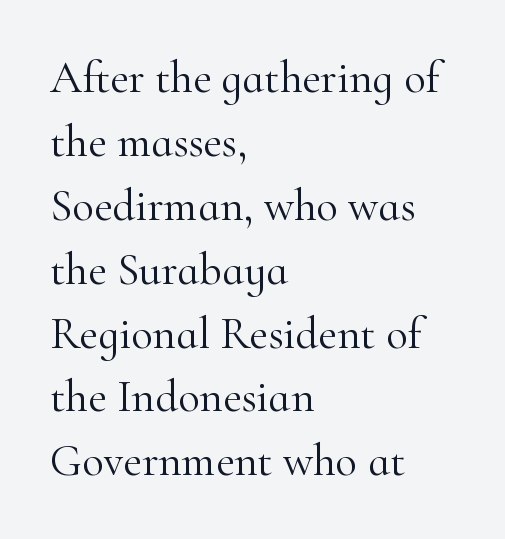
The image shows 45 px light serif type, upright; set left-aligned, normal line spacing (1.42x), normal letter spacing, not underlined; high stroke contrast and a small x-height.
